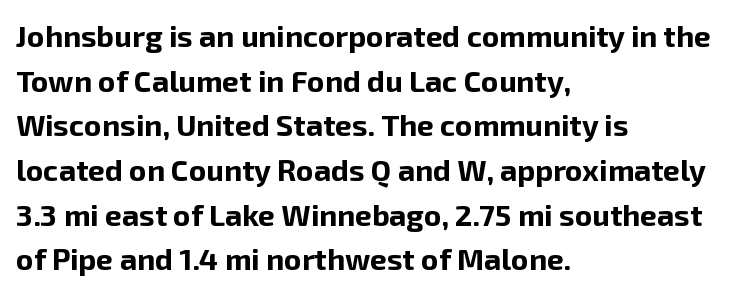
{"serif": "no", "italic": "no", "bold": "yes", "weight": "bold", "width": "normal", "stroke_contrast": "low", "x_height": "medium", "monospaced": "no", "underline": "no", "align": "left", "line_spacing": "normal", "line_spacing_ratio": 1.49, "letter_spacing": "normal", "letter_spacing_em": 0.0, "glyph_px": 30}
